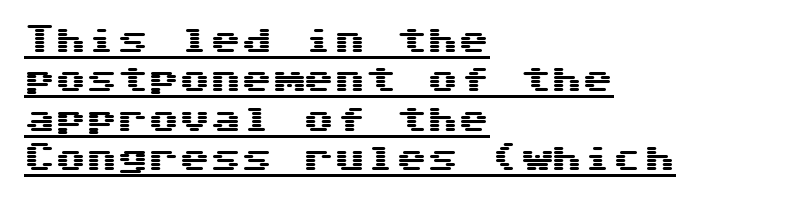
This rendering uses left alignment, leaving the right contour irregular. The typeface chosen for these lines omits serifs. The type sits square on the baseline with zero lean. Honestly, the underline is the first thing you notice here. The face used here is monospaced, like something from a code editor.
